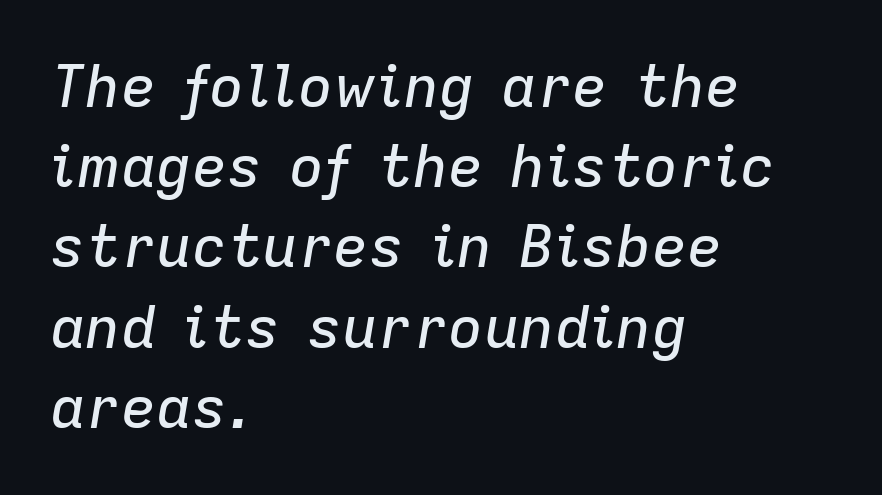
The strip under each line holds only bare page. Think of a printed novel: that variable character pitch is what you see here. Tracking value appears to be zero — textbook default spacing. Compared with a centered layout, this one pins lines to the left instead. Italic: yes, the glyphs are oblique.
